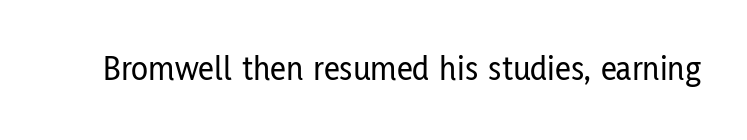
{"serif": "no", "italic": "no", "width": "condensed", "stroke_contrast": "low", "x_height": "medium", "monospaced": "no", "underline": "no", "letter_spacing": "normal", "letter_spacing_em": 0.0, "glyph_px": 35}
